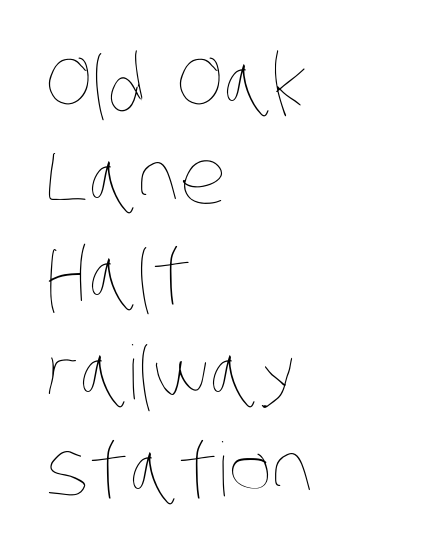
Honestly, the letter spacing is just normal — you wouldn't notice it. Vertical spacing — default. Heaviness? Minimal to ordinary, like unemphasized prose. Check the space under the baseline: it is left empty. This sample is left-justified, so line endings fall wherever the words run out. These lines are rendered in a variable-pitch font.
